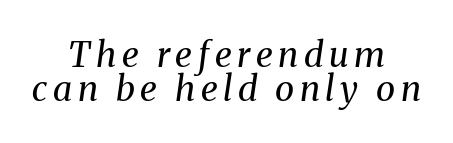
The image shows 35 px regular-weight serif type, italic (leaning right); set centered, tight line spacing (0.97x), not underlined; medium stroke contrast and a medium x-height.
